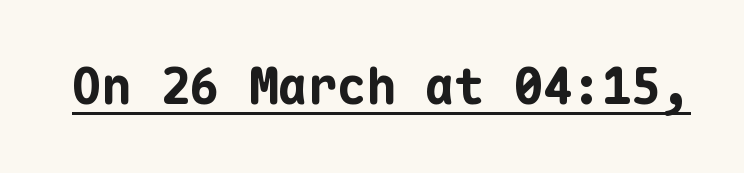
{"serif": "no", "italic": "no", "bold": "yes", "weight": "bold", "width": "normal", "stroke_contrast": "low", "x_height": "medium", "monospaced": "yes", "underline": "yes", "letter_spacing": "normal", "letter_spacing_em": 0.0, "glyph_px": 49}
